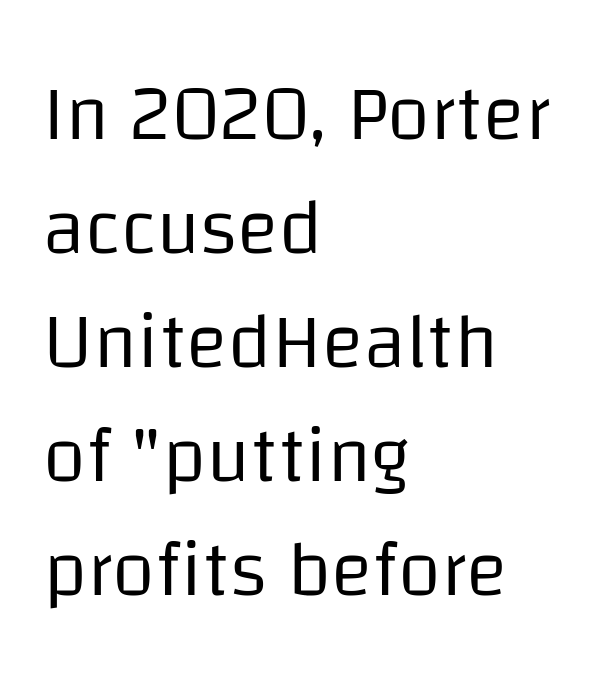
Q: Is the text bold? A: No.
Q: Is the text italic (slanted)? A: No, it is upright.
Q: Is the typeface a serif or a sans-serif typeface? A: Sans-serif.
Q: Is the text underlined? A: No.
Q: How is the paragraph aligned? A: Left-aligned.
Q: Is the spacing between letters normal or unusually wide? A: Normal.
Q: Is the spacing between lines tight, normal or loose? A: Normal.
Q: Width (condensed, normal, or wide)? A: Normal.
Q: Stroke contrast? A: Low.
Q: x-height? A: Large.
Q: Monospaced? A: No.
